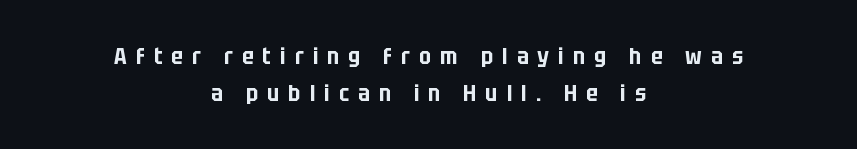
{"italic": "no", "underline": "no", "align": "center", "line_spacing": "normal", "line_spacing_ratio": 1.6, "letter_spacing": "wide", "letter_spacing_em": 0.4, "glyph_px": 23}
